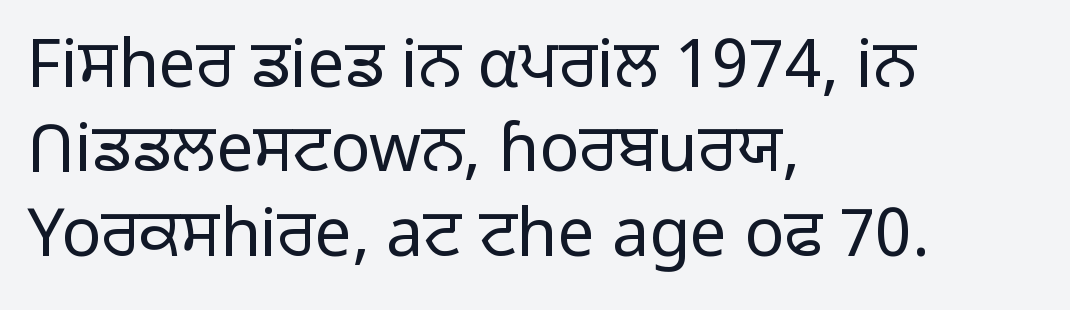
The image shows 66 px light sans-serif type, upright; set left-aligned, normal line spacing (1.28x), normal letter spacing, not underlined; low stroke contrast and a medium x-height.
